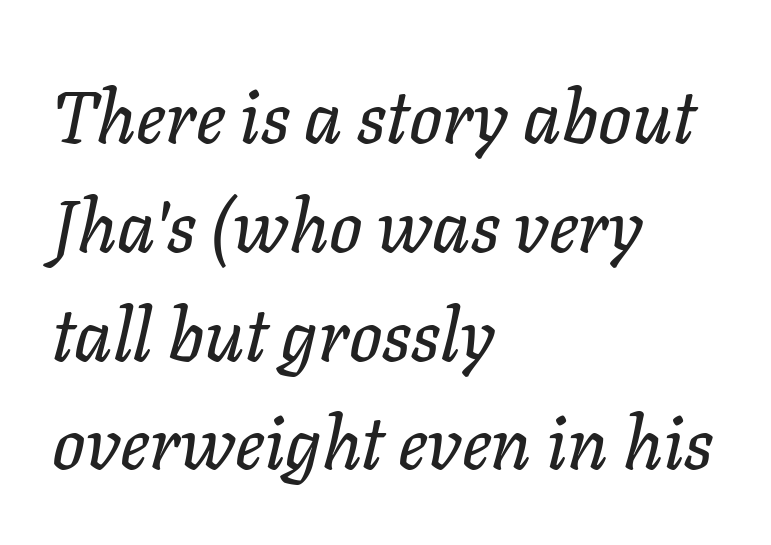
Reading down the column, the eye jumps a familiar distance to each next line. Each row of text sits above clean, open space. Looks like regular typesetting: each glyph gets only the width it needs. Casual observation: everything's shoved over to the left.
